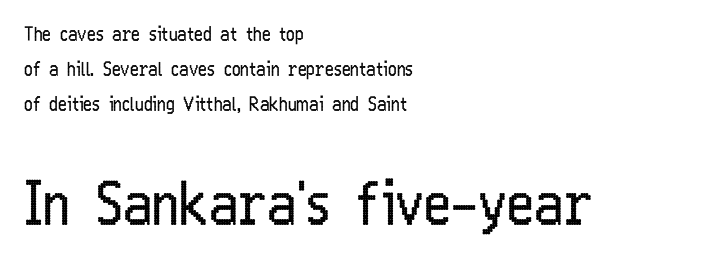
The image shows 58 px regular-weight, condensed sans-serif type, upright; set left-aligned, line spacing 1.83x, normal letter spacing, not underlined; the second (bottom) block is 3.05x larger; low stroke contrast and a medium x-height.
